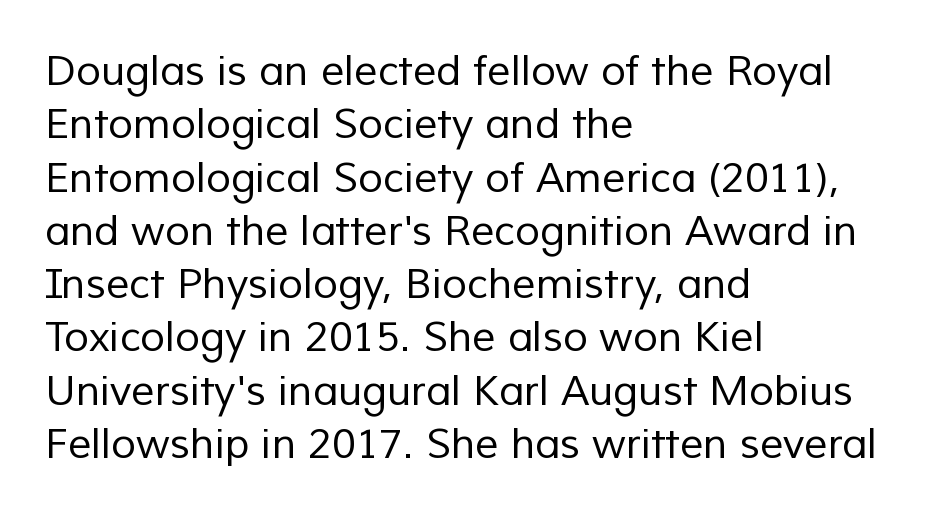
{"serif": "no", "bold": "no", "weight": "regular", "width": "normal", "stroke_contrast": "low", "x_height": "medium", "monospaced": "no", "underline": "no", "align": "left", "line_spacing": "normal", "line_spacing_ratio": 1.3, "letter_spacing": "normal", "letter_spacing_em": 0.0, "glyph_px": 41}
